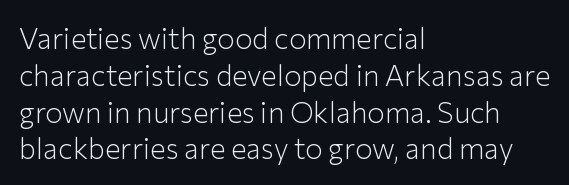
Q: Is the text bold? A: No.
Q: Is the text italic (slanted)? A: No, it is upright.
Q: Is the typeface a serif or a sans-serif typeface? A: Sans-serif.
Q: Is the text underlined? A: No.
Q: How is the paragraph aligned? A: Left-aligned.
Q: Is the spacing between letters normal or unusually wide? A: Normal.
Q: Is the spacing between lines tight, normal or loose? A: Normal.
Q: Width (condensed, normal, or wide)? A: Normal.
Q: Stroke contrast? A: Low.
Q: x-height? A: Medium.
Q: Monospaced? A: No.
